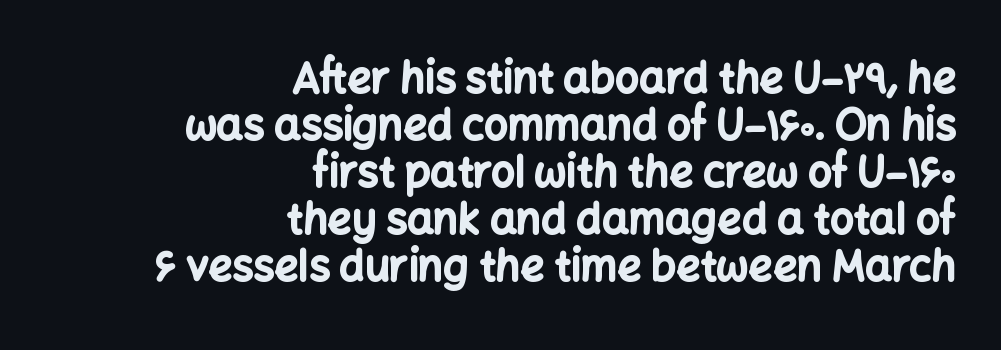
Q: Is the text bold? A: Yes.
Q: Is the text italic (slanted)? A: No, it is upright.
Q: Is the typeface a serif or a sans-serif typeface? A: Sans-serif.
Q: Is the text underlined? A: No.
Q: How is the paragraph aligned? A: Right-aligned.
Q: Is the spacing between letters normal or unusually wide? A: Normal.
Q: Is the spacing between lines tight, normal or loose? A: Tight.
Q: Width (condensed, normal, or wide)? A: Normal.
Q: Stroke contrast? A: Low.
Q: x-height? A: Medium.
Q: Monospaced? A: No.
